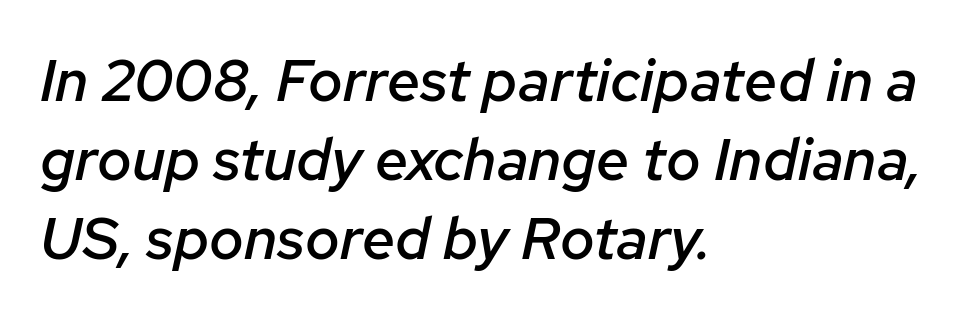
Look at the tracking — it's just the regular setting, nothing added. Descenders are the only things crossing below the line. The paragraph has a hard left edge and a soft right edge. Each letter keeps its own natural width here, so spacing adapts to shape. An italicized treatment has been applied to the whole sample.
